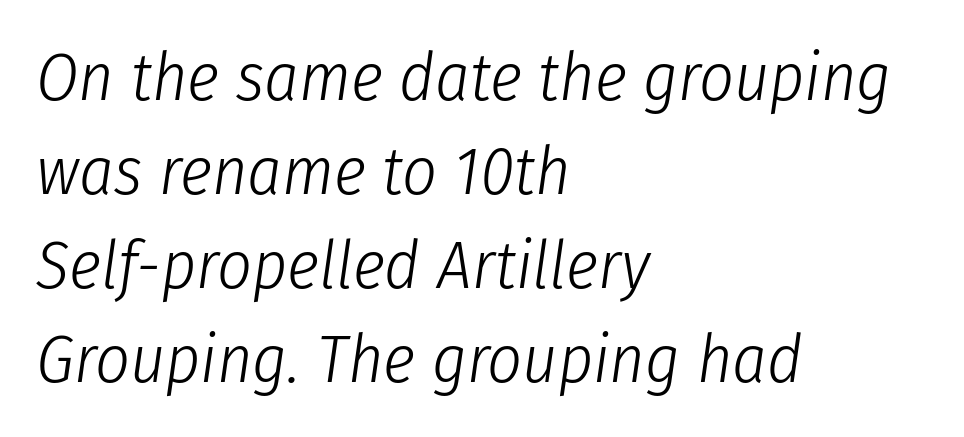
Q: Is the text bold? A: No.
Q: Is the text italic (slanted)? A: Yes, it leans right by about 8 degrees.
Q: Is the text underlined? A: No.
Q: How is the paragraph aligned? A: Left-aligned.
Q: Is the spacing between letters normal or unusually wide? A: Normal.
Q: Is the spacing between lines tight, normal or loose? A: Normal.
Q: Width (condensed, normal, or wide)? A: Condensed.
Q: Stroke contrast? A: Low.
Q: x-height? A: Medium.
Q: Monospaced? A: No.
